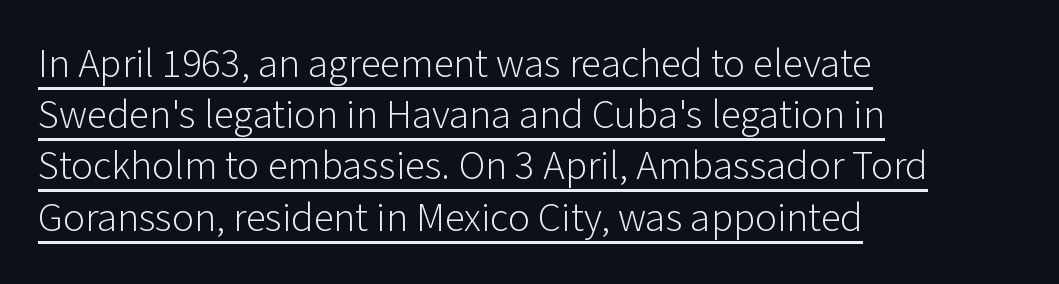
The image shows 41 px light sans-serif type, upright; set left-aligned, normal line spacing (1.25x), normal letter spacing, underlined; low stroke contrast and a medium x-height.
